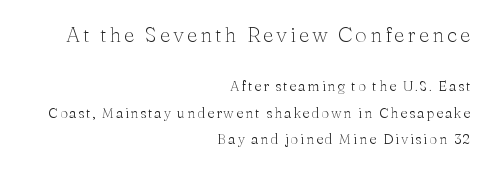
Q: Is the text bold? A: No.
Q: Is the text italic (slanted)? A: No, it is upright.
Q: Is the text underlined? A: No.
Q: How is the paragraph aligned? A: Right-aligned.
Q: Which block of text is set in a larger size, the first (top) or the second (bottom)? A: The first (top) one.
